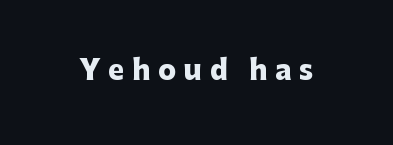
The image shows 27 px bold type, upright; set unusually wide letter spacing (+0.29 em), not underlined.
